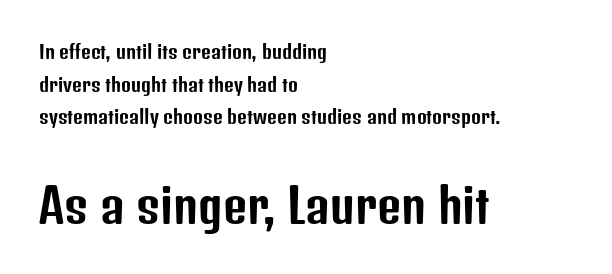
Q: Is the text italic (slanted)? A: No, it is upright.
Q: Is the typeface a serif or a sans-serif typeface? A: Sans-serif.
Q: Is the text underlined? A: No.
Q: How is the paragraph aligned? A: Left-aligned.
Q: Is the spacing between letters normal or unusually wide? A: Normal.
Q: Which block of text is set in a larger size, the first (top) or the second (bottom)? A: The second (bottom) one.
Q: Width (condensed, normal, or wide)? A: Condensed.
Q: Stroke contrast? A: Low.
Q: x-height? A: Medium.
Q: Monospaced? A: No.
